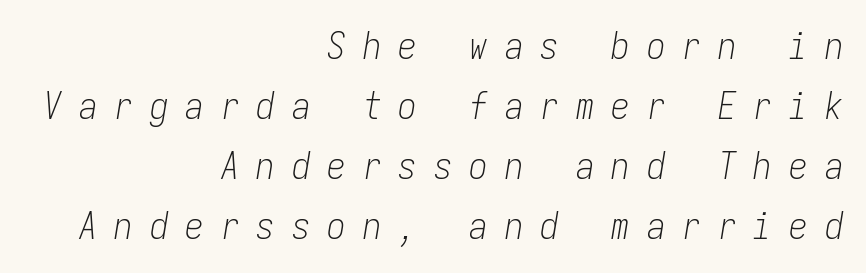
{"italic": "yes", "lean": "right", "slant_degrees": 9, "bold": "no", "weight": "light", "width": "condensed", "stroke_contrast": "low", "x_height": "medium", "monospaced": "yes", "underline": "no", "align": "right", "line_spacing": "normal", "line_spacing_ratio": 1.62, "letter_spacing": "wide", "letter_spacing_em": 0.46, "glyph_px": 37}
